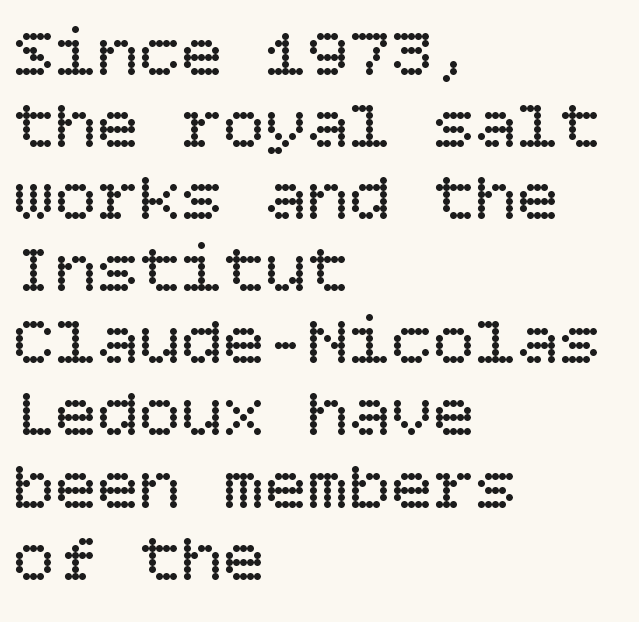
Q: Is the text bold? A: No.
Q: Is the text italic (slanted)? A: No, it is upright.
Q: Is the text underlined? A: No.
Q: How is the paragraph aligned? A: Left-aligned.
Q: Is the spacing between letters normal or unusually wide? A: Normal.
Q: Is the spacing between lines tight, normal or loose? A: Tight.
Q: Width (condensed, normal, or wide)? A: Normal.
Q: Stroke contrast? A: Low.
Q: x-height? A: Large.
